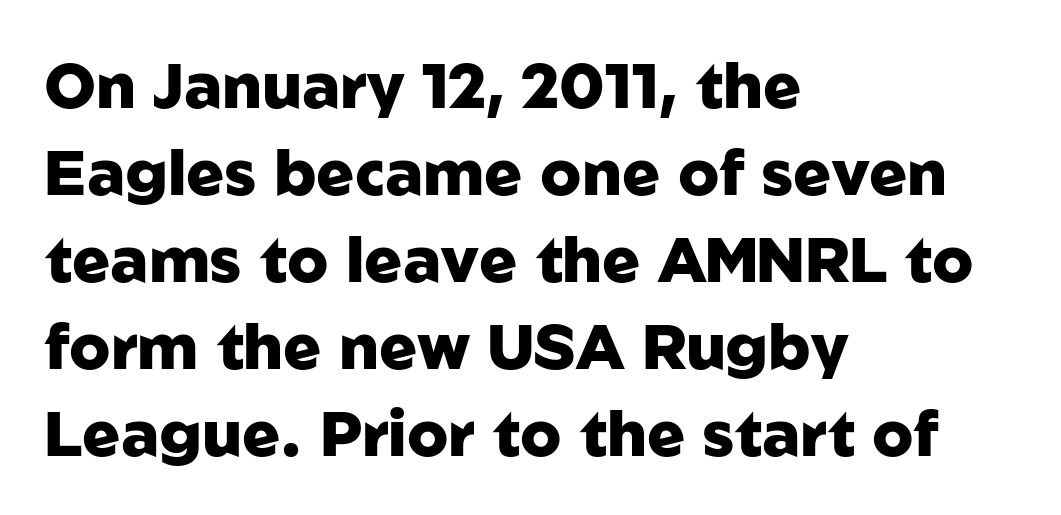
The image shows 63 px heavy sans-serif type, upright; set left-aligned, normal line spacing (1.38x), normal letter spacing, not underlined; low stroke contrast and a medium x-height.
